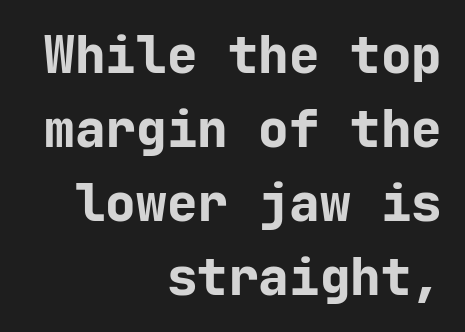
{"serif": "no", "italic": "no", "bold": "yes", "weight": "bold", "width": "normal", "stroke_contrast": "low", "x_height": "medium", "monospaced": "yes", "underline": "no", "align": "right", "line_spacing": "normal", "line_spacing_ratio": 1.45, "letter_spacing": "normal", "letter_spacing_em": 0.0, "glyph_px": 51}
